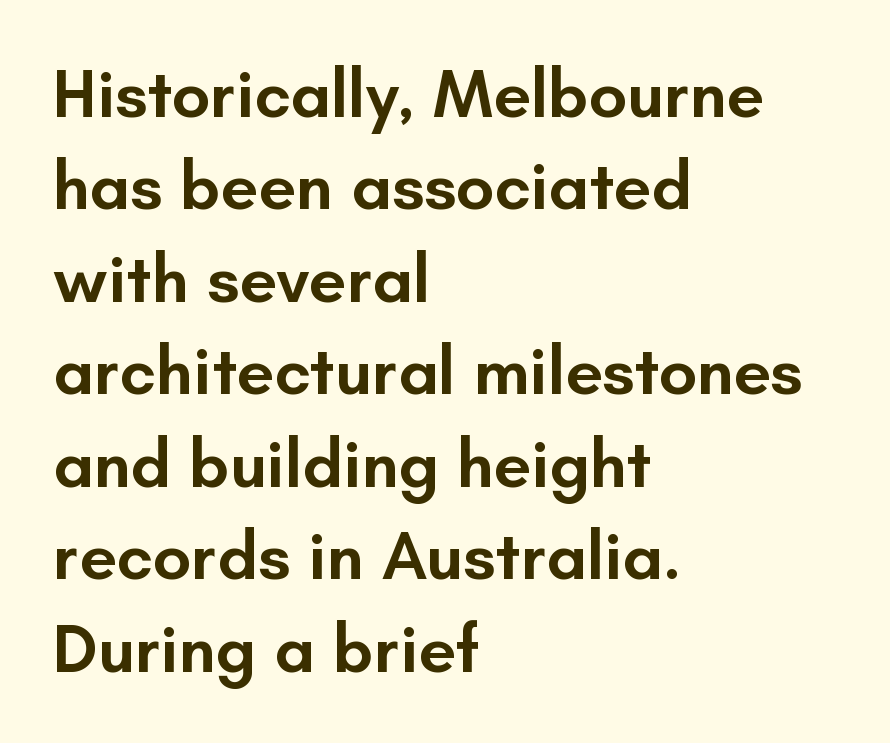
No italicization has been applied; the sample stays upright. Students, observe: this is what conventionally led text looks like. Spacing between characters is what you'd get straight out of the box. Observe the absence of serifs on each vertical stroke in this sample. Clear beneath every line of the passage.
